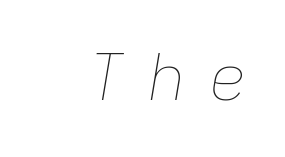
The image shows 64 px thin type, italic (leaning right), monospaced; set unusually wide letter spacing (+0.35 em), not underlined; low stroke contrast and a medium x-height.
